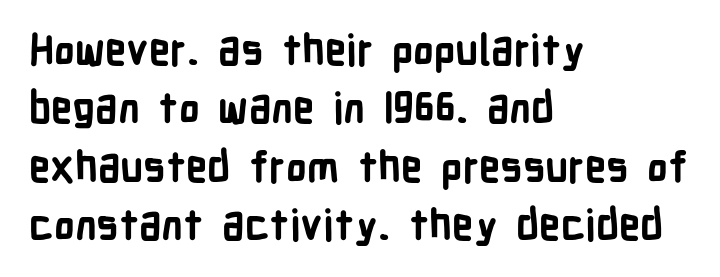
The image shows 42 px bold, condensed sans-serif type, upright; set left-aligned, normal line spacing (1.39x), normal letter spacing, not underlined; low stroke contrast and a medium x-height.
